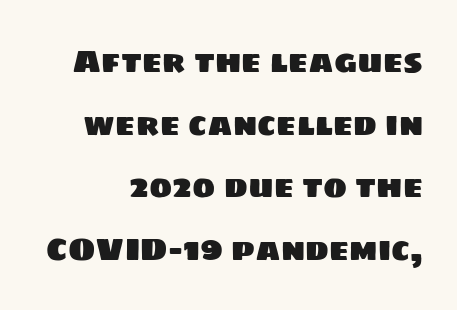
The image shows 32 px sans-serif type; set loose line spacing (1.96x), normal letter spacing, not underlined; low stroke contrast and a large x-height.
